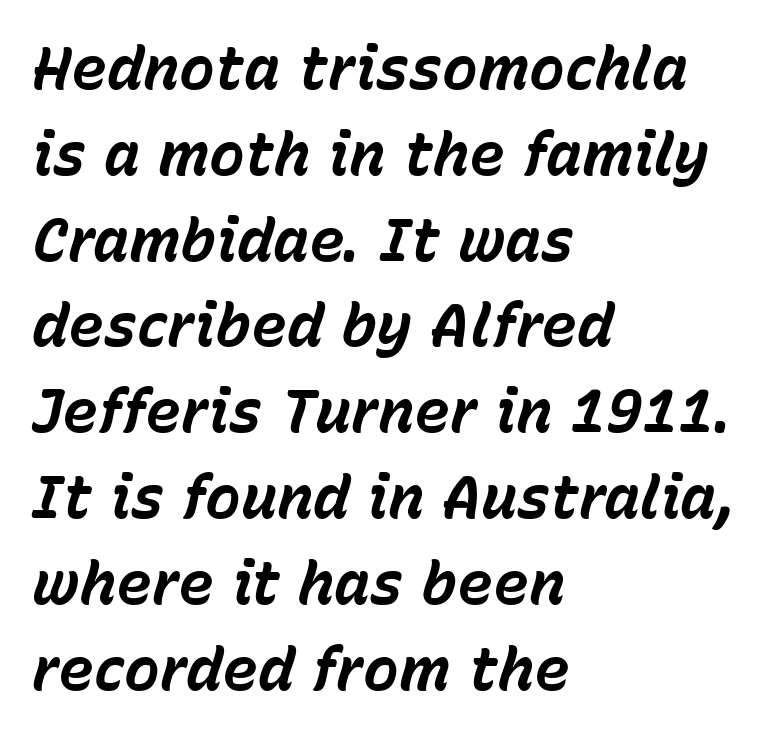
Is the letter spacing exaggerated? No — it looks like the ordinary default. Proportional: the letters do not fall into vertical columns. Decoration check: the copy has no underline. How heavy is the stroke? Heavy — this is a bold.
